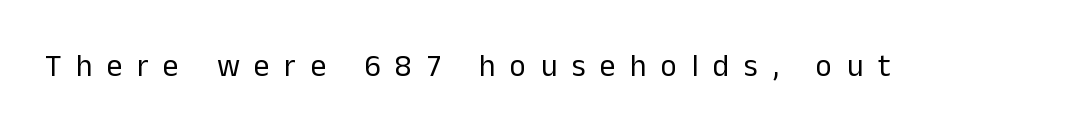
Q: Is the text bold? A: No.
Q: Is the text italic (slanted)? A: No, it is upright.
Q: Is the typeface a serif or a sans-serif typeface? A: Sans-serif.
Q: Is the text underlined? A: No.
Q: Is the spacing between letters normal or unusually wide? A: Unusually wide.
Q: Width (condensed, normal, or wide)? A: Normal.
Q: Stroke contrast? A: Low.
Q: x-height? A: Medium.
Q: Monospaced? A: No.
